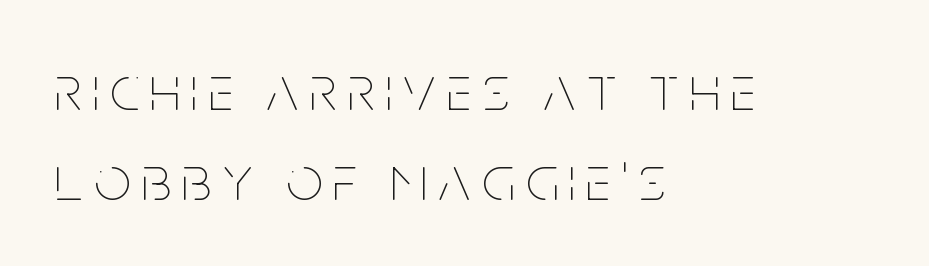
Q: Is the text bold? A: No.
Q: Is the text italic (slanted)? A: No, it is upright.
Q: Is the text underlined? A: No.
Q: How is the paragraph aligned? A: Left-aligned.
Q: Is the spacing between lines tight, normal or loose? A: Normal.
Q: Width (condensed, normal, or wide)? A: Condensed.
Q: Stroke contrast? A: Low.
Q: x-height? A: Large.
Q: Monospaced? A: No.
